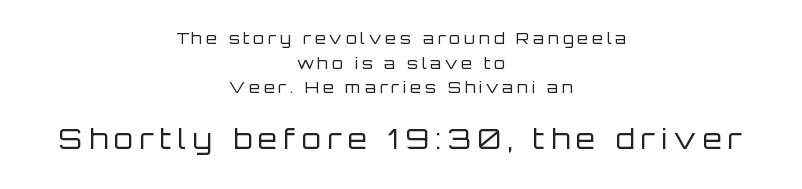
The image shows 28 px regular-weight sans-serif type, upright; set centered, normal line spacing (1.54x), unusually wide letter spacing (+0.23 em), not underlined; the second (bottom) block is 1.75x larger; low stroke contrast and a large x-height.
